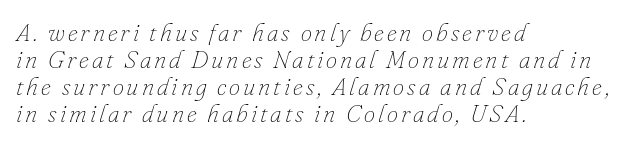
The image shows 25 px text type, italic (leaning right); set left-aligned, tight line spacing (1.08x), not underlined.
